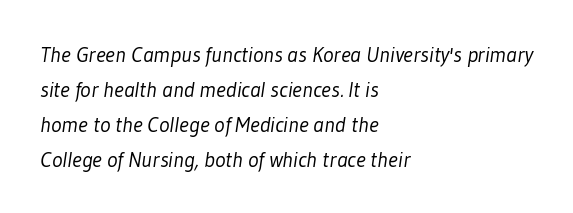
Unmarked baselines from the first word to the last. Line starts are locked; line ends wander. Stroke thickness stays within the range of a standard reading face or lighter. Does the leading feel generous? No, just average. Nobody touched the tracking dial on this one.
